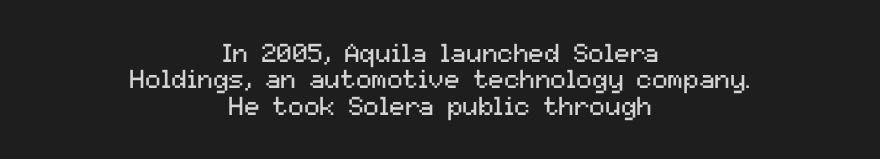
The image shows 26 px text type, upright; set centered, tight line spacing (1.01x), normal letter spacing, not underlined.
